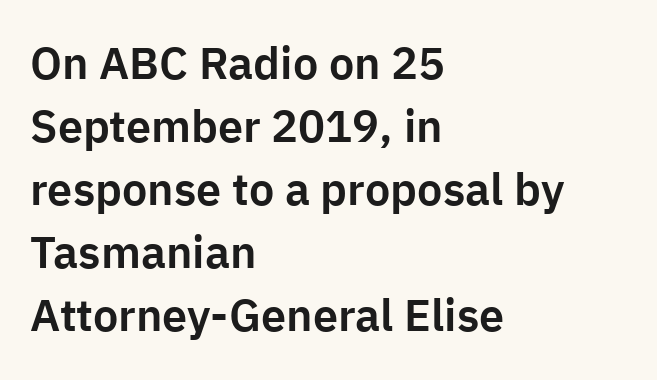
{"serif": "no", "italic": "no", "width": "normal", "stroke_contrast": "low", "x_height": "medium", "monospaced": "no", "underline": "no", "align": "left", "line_spacing": "normal", "line_spacing_ratio": 1.4, "letter_spacing": "normal", "letter_spacing_em": 0.0, "glyph_px": 45}
